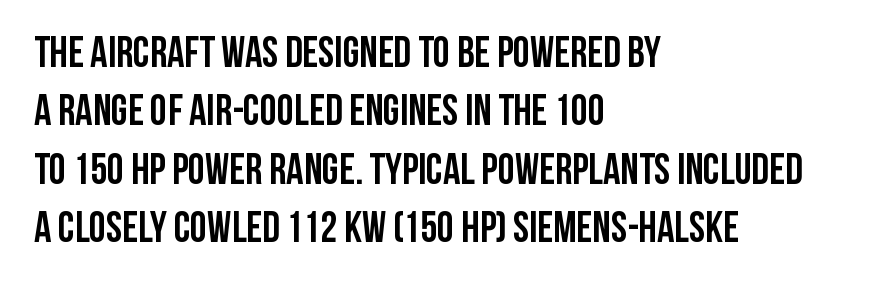
Q: Is the text bold? A: Yes.
Q: Is the text italic (slanted)? A: No, it is upright.
Q: Is the typeface a serif or a sans-serif typeface? A: Sans-serif.
Q: Is the text underlined? A: No.
Q: How is the paragraph aligned? A: Left-aligned.
Q: Is the spacing between letters normal or unusually wide? A: Normal.
Q: Is the spacing between lines tight, normal or loose? A: Normal.
Q: Width (condensed, normal, or wide)? A: Condensed.
Q: Stroke contrast? A: Low.
Q: x-height? A: Large.
Q: Monospaced? A: No.
